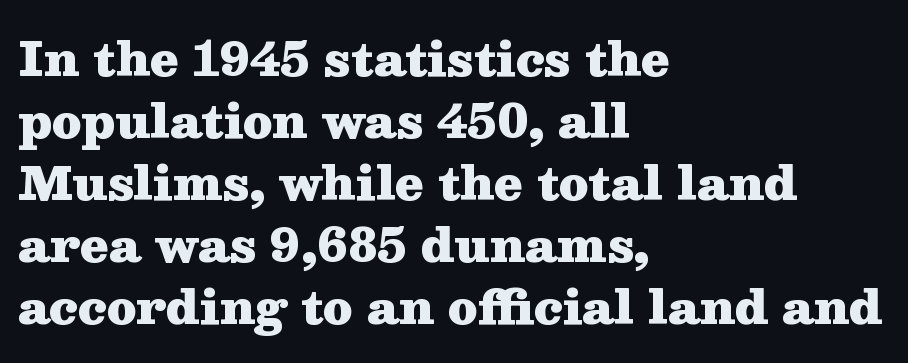
The image shows 46 px heavy, wide serif type, upright; set left-aligned, normal line spacing (1.35x), normal letter spacing, not underlined; medium stroke contrast and a medium x-height.
